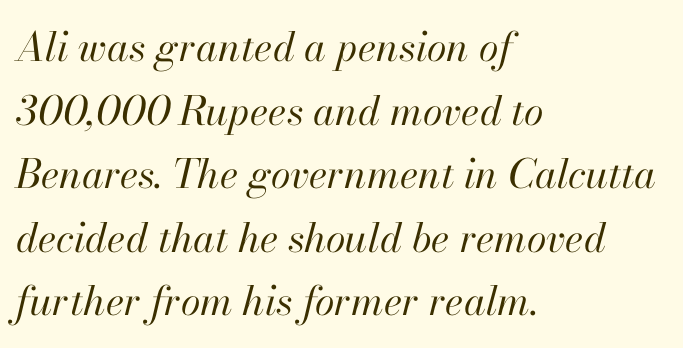
{"italic": "yes", "lean": "right", "slant_degrees": 13, "bold": "no", "weight": "regular", "width": "normal", "stroke_contrast": "high", "x_height": "small", "monospaced": "no", "underline": "no", "align": "left", "line_spacing": "normal", "line_spacing_ratio": 1.59, "letter_spacing": "normal", "letter_spacing_em": 0.0, "glyph_px": 40}
